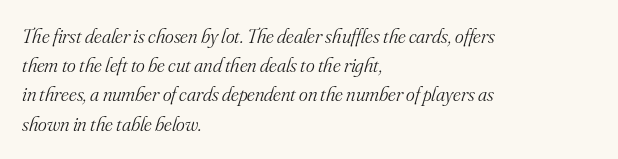
{"italic": "yes", "lean": "right", "slant_degrees": 16, "bold": "no", "underline": "no", "align": "left", "line_spacing": "normal", "line_spacing_ratio": 1.39, "letter_spacing": "normal", "letter_spacing_em": 0.0, "glyph_px": 21}
